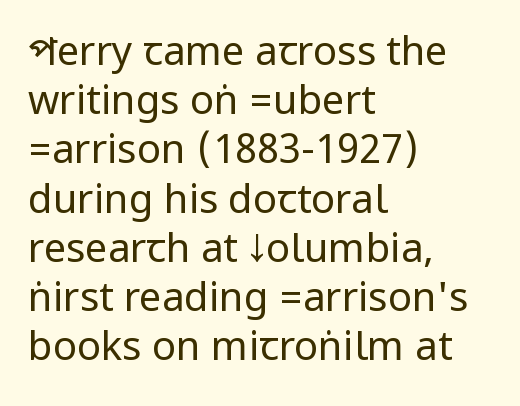
The ragged edge is on the right, which tells us the setting is flush left. Underlining? Definitely not there. The characters display no serif detailing; their extremities are plain. Honestly, the letter spacing is just normal — you wouldn't notice it.
